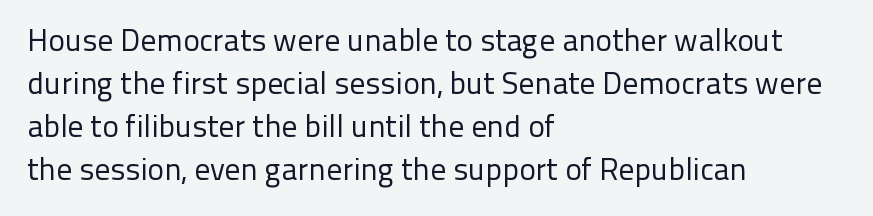
The image shows 31 px regular-weight sans-serif type, upright; set left-aligned, normal line spacing (1.39x), normal letter spacing, not underlined; low stroke contrast and a medium x-height.
